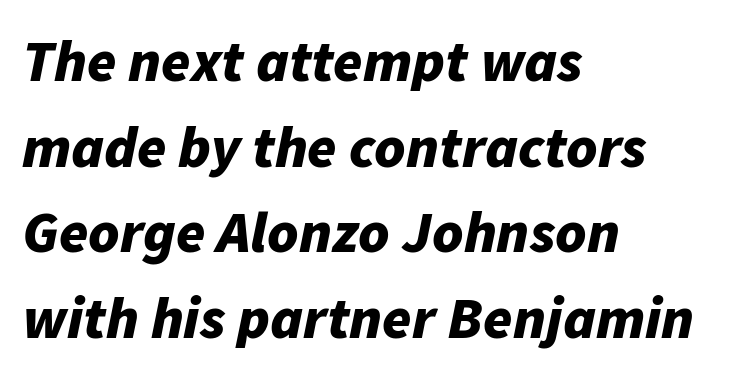
Q: Is the text bold? A: Yes.
Q: Is the text italic (slanted)? A: Yes, it leans right by about 11 degrees.
Q: Is the text underlined? A: No.
Q: How is the paragraph aligned? A: Left-aligned.
Q: Is the spacing between letters normal or unusually wide? A: Normal.
Q: Is the spacing between lines tight, normal or loose? A: Normal.
Q: Width (condensed, normal, or wide)? A: Normal.
Q: Stroke contrast? A: Low.
Q: x-height? A: Medium.
Q: Monospaced? A: No.
